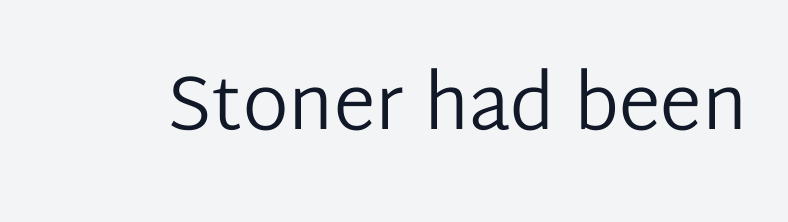
The image shows 76 px regular-weight sans-serif type, upright; set normal letter spacing, not underlined; low stroke contrast and a medium x-height.
